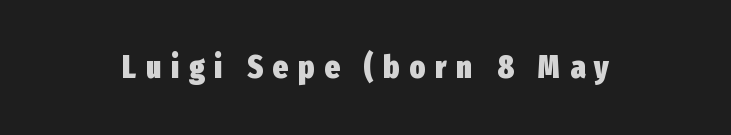
{"serif": "no", "italic": "no", "bold": "yes", "weight": "heavy", "width": "condensed", "stroke_contrast": "low", "x_height": "medium", "monospaced": "no", "underline": "no", "letter_spacing": "wide", "letter_spacing_em": 0.31, "glyph_px": 32}
